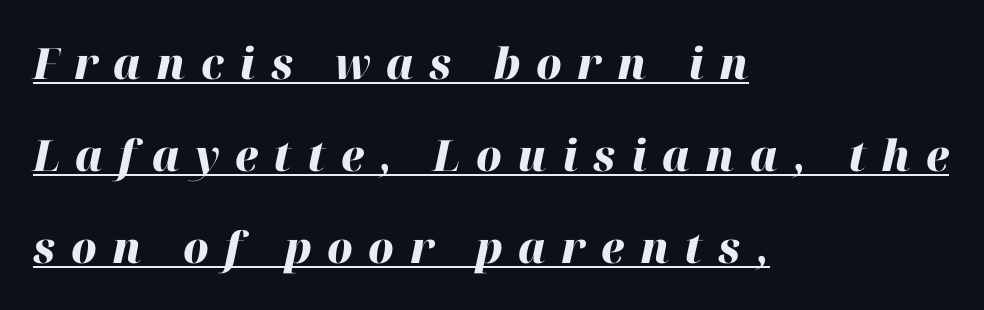
Character widths vary here, with narrow letters taking less room than wide ones. Loosely led — the rows are spread out. How heavy is the stroke? Heavy — this is a bold. A typesetter would call this heavily tracked-out type. Is there an underline? Yes — a line sits under the letters. Every character sits at an angle, as italics do.
